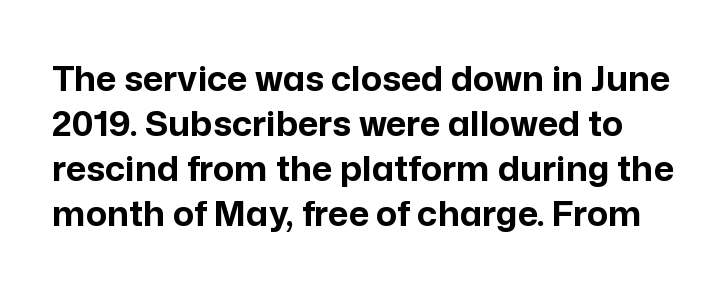
{"serif": "no", "italic": "no", "bold": "yes", "weight": "bold", "width": "normal", "stroke_contrast": "low", "x_height": "medium", "monospaced": "no", "underline": "no", "line_spacing": "normal", "line_spacing_ratio": 1.29, "letter_spacing": "normal", "letter_spacing_em": 0.0, "glyph_px": 35}
